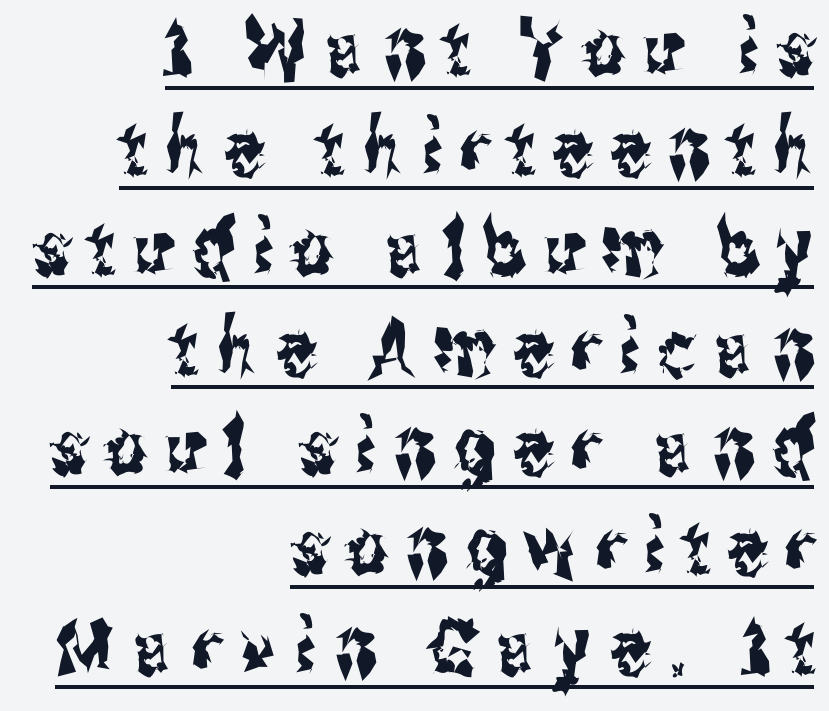
Q: Is the text italic (slanted)? A: No, it is upright.
Q: Is the typeface a serif or a sans-serif typeface? A: Sans-serif.
Q: Is the text underlined? A: Yes.
Q: How is the paragraph aligned? A: Right-aligned.
Q: Is the spacing between letters normal or unusually wide? A: Unusually wide.
Q: Is the spacing between lines tight, normal or loose? A: Normal.
Q: Width (condensed, normal, or wide)? A: Condensed.
Q: Stroke contrast? A: Medium.
Q: x-height? A: Medium.
Q: Monospaced? A: No.
